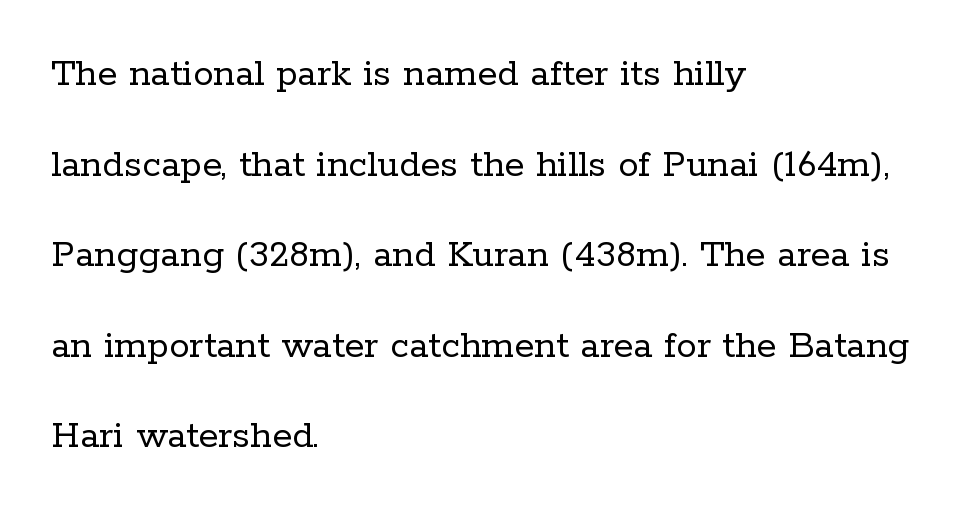
Words appear dense and cohesive because spacing is normal. The letterforms sit at book weight or below. This sample is left-justified, so line endings fall wherever the words run out. Here the designer chose a conventional face with non-uniform glyph widths. Students, observe: this is what heavily led, spacious text looks like.
